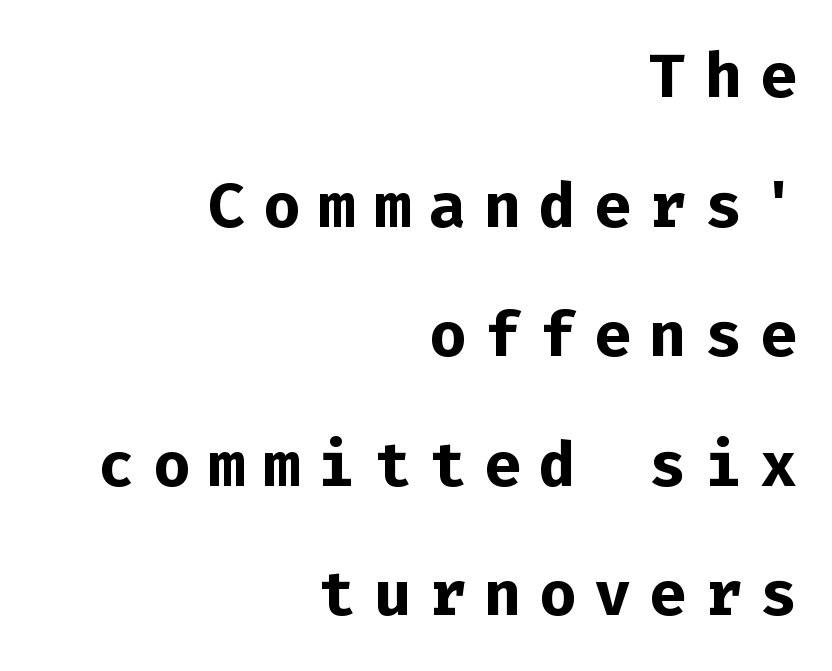
Tracking value appears strongly positive — letters spread wide. Alignment: flush right. You could count columns in this text — the font is strictly monospaced. The font family rendered here belongs to the sans-serif group.
